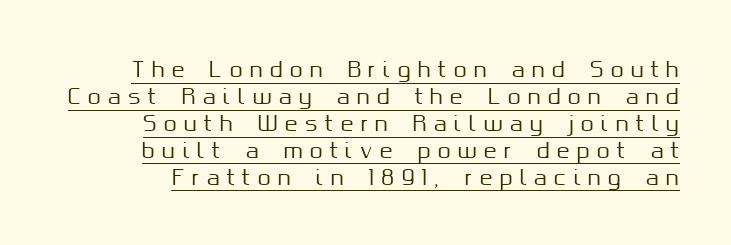
In terms of posture, this sample is upright. Here the glyphs are tracked loosely, breaking word shapes into spaced letters. Baseline-to-baseline distance is the conventional proportion of letter height. The typesetter has applied underlining to the passage shown.
